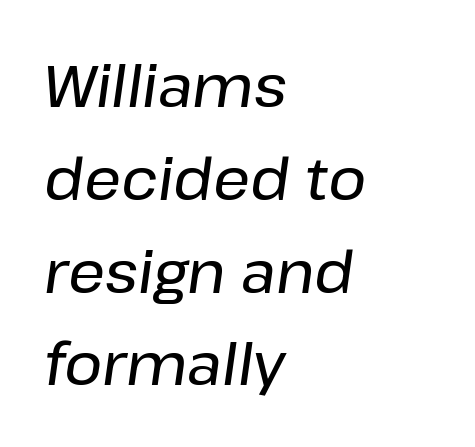
{"italic": "yes", "lean": "right", "slant_degrees": 8, "width": "normal", "stroke_contrast": "low", "x_height": "medium", "monospaced": "no", "underline": "no", "align": "left", "line_spacing": "normal", "line_spacing_ratio": 1.6, "letter_spacing": "normal", "letter_spacing_em": 0.0, "glyph_px": 58}
